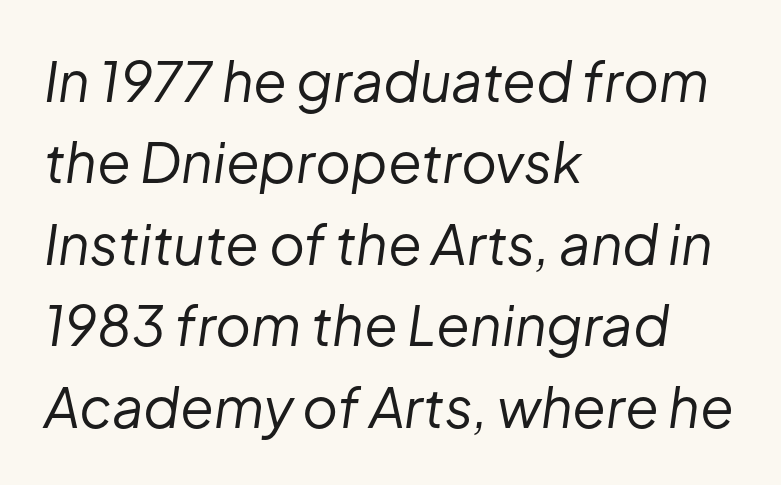
Q: Is the text bold? A: No.
Q: Is the text italic (slanted)? A: Yes, it leans right by about 8 degrees.
Q: Is the text underlined? A: No.
Q: How is the paragraph aligned? A: Left-aligned.
Q: Is the spacing between letters normal or unusually wide? A: Normal.
Q: Is the spacing between lines tight, normal or loose? A: Normal.
Q: Width (condensed, normal, or wide)? A: Normal.
Q: Stroke contrast? A: Low.
Q: x-height? A: Medium.
Q: Monospaced? A: No.
